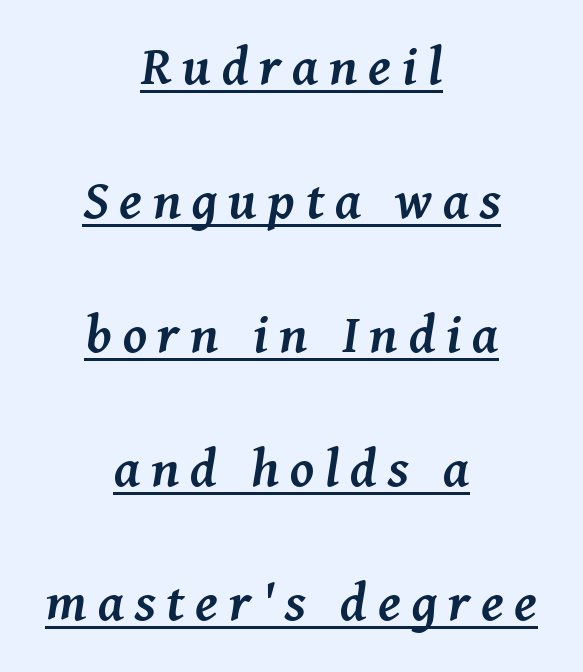
{"serif": "yes", "italic": "yes", "lean": "right", "slant_degrees": 8, "bold": "yes", "weight": "semibold", "width": "normal", "stroke_contrast": "medium", "x_height": "medium", "monospaced": "no", "underline": "yes", "align": "center", "line_spacing": "loose", "line_spacing_ratio": 2.48, "letter_spacing": "wide", "letter_spacing_em": 0.2, "glyph_px": 54}
